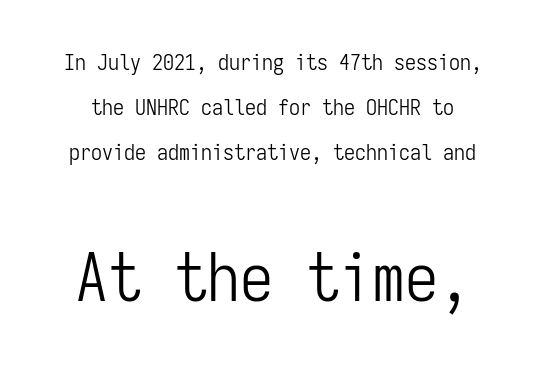
The image shows 66 px light, condensed sans-serif type, upright, monospaced; set loose line spacing (2.05x), normal letter spacing, not underlined; the second (bottom) block is 3.0x larger; low stroke contrast and a medium x-height.
